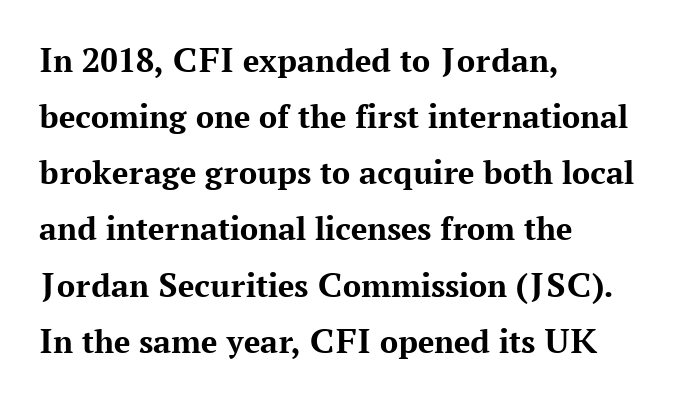
{"serif": "yes", "italic": "no", "bold": "yes", "weight": "bold", "width": "normal", "stroke_contrast": "medium", "x_height": "medium", "monospaced": "no", "underline": "no", "align": "left", "line_spacing": "normal", "line_spacing_ratio": 1.56, "letter_spacing": "normal", "letter_spacing_em": 0.0, "glyph_px": 36}
